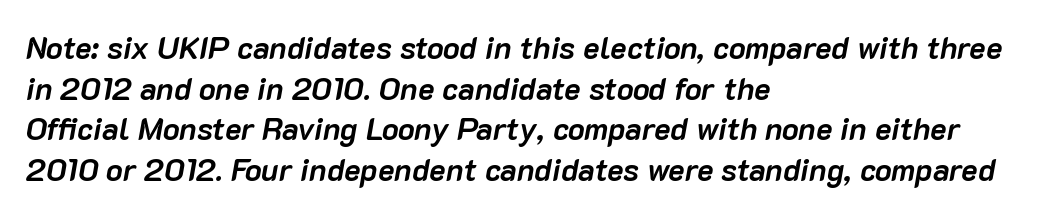
Q: Is the text bold? A: Yes.
Q: Is the text italic (slanted)? A: Yes, it leans right by about 10 degrees.
Q: Is the text underlined? A: No.
Q: How is the paragraph aligned? A: Left-aligned.
Q: Is the spacing between letters normal or unusually wide? A: Normal.
Q: Is the spacing between lines tight, normal or loose? A: Normal.
Q: Width (condensed, normal, or wide)? A: Normal.
Q: Stroke contrast? A: Low.
Q: x-height? A: Medium.
Q: Monospaced? A: No.
